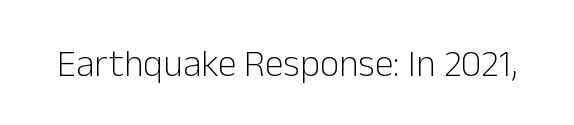
The image shows 38 px light sans-serif type, upright; set normal letter spacing, not underlined; low stroke contrast and a medium x-height.
